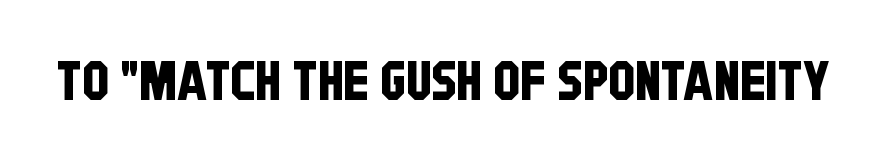
Q: Is the typeface a serif or a sans-serif typeface? A: Sans-serif.
Q: Is the text underlined? A: No.
Q: Is the spacing between letters normal or unusually wide? A: Normal.
Q: Width (condensed, normal, or wide)? A: Condensed.
Q: Stroke contrast? A: Low.
Q: x-height? A: Large.
Q: Monospaced? A: No.
